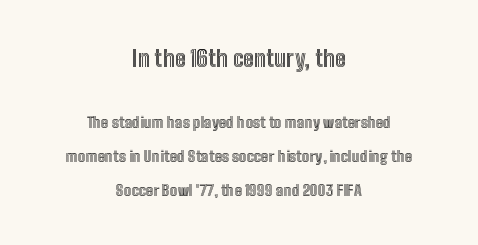
Q: Is the text italic (slanted)? A: No, it is upright.
Q: Is the text underlined? A: No.
Q: How is the paragraph aligned? A: Centered.
Q: Is the spacing between letters normal or unusually wide? A: Normal.
Q: Is the spacing between lines tight, normal or loose? A: Loose.
Q: Which block of text is set in a larger size, the first (top) or the second (bottom)? A: The first (top) one.
